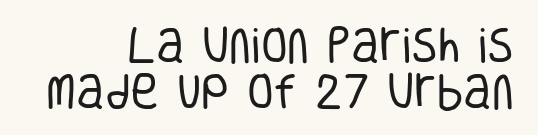
Q: Is the text bold? A: No.
Q: Is the text italic (slanted)? A: No, it is upright.
Q: Is the typeface a serif or a sans-serif typeface? A: Sans-serif.
Q: Is the text underlined? A: No.
Q: How is the paragraph aligned? A: Right-aligned.
Q: Is the spacing between letters normal or unusually wide? A: Normal.
Q: Width (condensed, normal, or wide)? A: Condensed.
Q: Stroke contrast? A: Low.
Q: x-height? A: Large.
Q: Monospaced? A: No.
